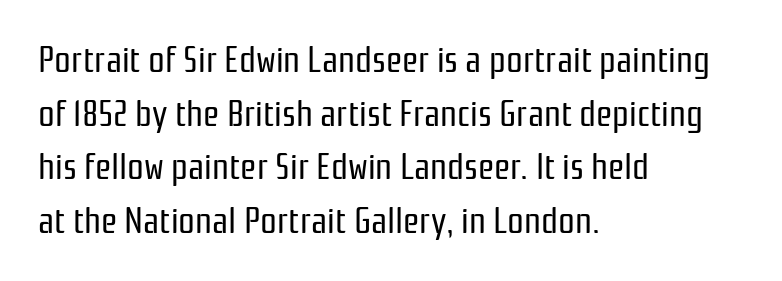
Q: Is the text bold? A: No.
Q: Is the text italic (slanted)? A: No, it is upright.
Q: Is the typeface a serif or a sans-serif typeface? A: Sans-serif.
Q: Is the text underlined? A: No.
Q: How is the paragraph aligned? A: Left-aligned.
Q: Is the spacing between letters normal or unusually wide? A: Normal.
Q: Is the spacing between lines tight, normal or loose? A: Normal.
Q: Width (condensed, normal, or wide)? A: Condensed.
Q: Stroke contrast? A: Low.
Q: x-height? A: Medium.
Q: Monospaced? A: No.
